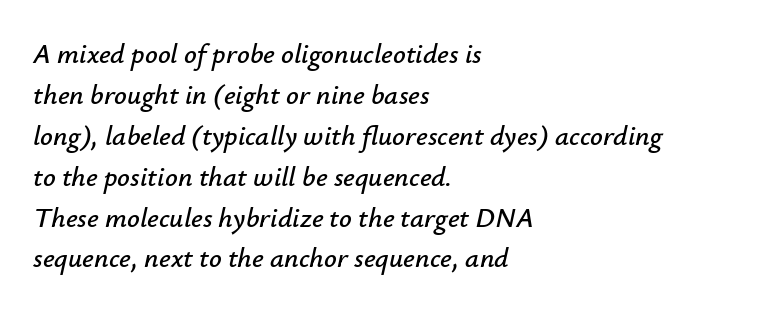
{"italic": "yes", "lean": "right", "slant_degrees": 12, "width": "normal", "stroke_contrast": "low", "x_height": "small", "monospaced": "no", "underline": "no", "align": "left", "line_spacing": "normal", "line_spacing_ratio": 1.46, "letter_spacing": "normal", "letter_spacing_em": 0.0, "glyph_px": 28}
